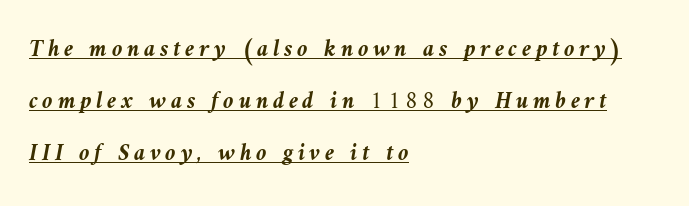
Q: Is the text bold? A: Yes.
Q: Is the text italic (slanted)? A: Yes, it leans left by about 10 degrees.
Q: Is the text underlined? A: Yes.
Q: How is the paragraph aligned? A: Left-aligned.
Q: Is the spacing between lines tight, normal or loose? A: Loose.
